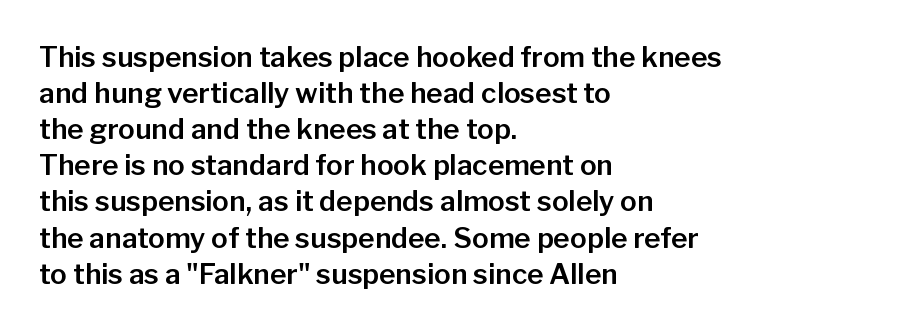
{"serif": "no", "italic": "no", "width": "normal", "stroke_contrast": "low", "x_height": "medium", "monospaced": "no", "underline": "no", "align": "left", "line_spacing": "normal", "line_spacing_ratio": 1.29, "letter_spacing": "normal", "letter_spacing_em": 0.0, "glyph_px": 28}
